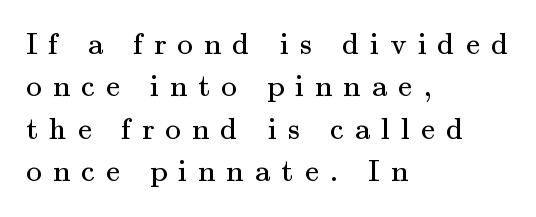
Q: Is the text bold? A: No.
Q: Is the text italic (slanted)? A: No, it is upright.
Q: Is the typeface a serif or a sans-serif typeface? A: Serif.
Q: Is the text underlined? A: No.
Q: How is the paragraph aligned? A: Left-aligned.
Q: Is the spacing between letters normal or unusually wide? A: Unusually wide.
Q: Is the spacing between lines tight, normal or loose? A: Normal.
Q: Width (condensed, normal, or wide)? A: Normal.
Q: Stroke contrast? A: Medium.
Q: x-height? A: Small.
Q: Monospaced? A: No.
